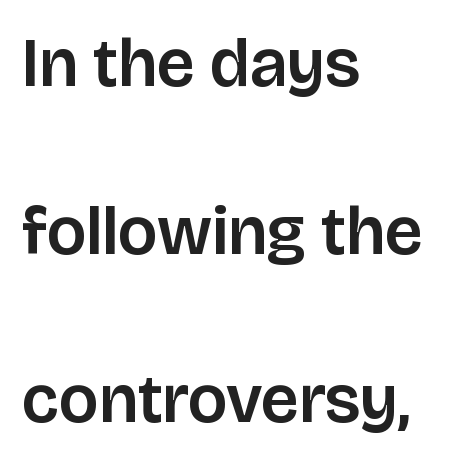
Q: Is the text italic (slanted)? A: No, it is upright.
Q: Is the typeface a serif or a sans-serif typeface? A: Sans-serif.
Q: Is the text underlined? A: No.
Q: How is the paragraph aligned? A: Left-aligned.
Q: Is the spacing between letters normal or unusually wide? A: Normal.
Q: Is the spacing between lines tight, normal or loose? A: Loose.
Q: Width (condensed, normal, or wide)? A: Normal.
Q: Stroke contrast? A: Low.
Q: x-height? A: Large.
Q: Monospaced? A: No.
